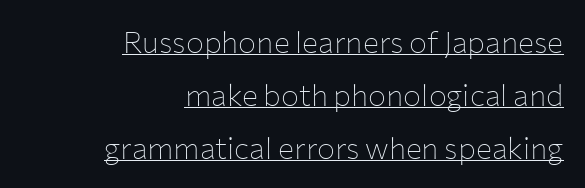
The words here are underlined. Typeset ragged left — the right edge is the straight one. When letters stand straight like this, we call the style roman or upright. Nothing unusual about the tracking: characters are spaced as the font intends.
